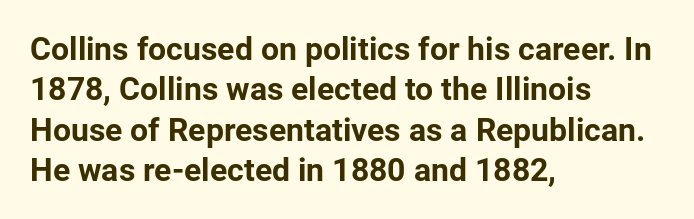
Q: Is the text bold? A: Yes.
Q: Is the text italic (slanted)? A: No, it is upright.
Q: Is the typeface a serif or a sans-serif typeface? A: Sans-serif.
Q: Is the text underlined? A: No.
Q: How is the paragraph aligned? A: Left-aligned.
Q: Is the spacing between letters normal or unusually wide? A: Normal.
Q: Is the spacing between lines tight, normal or loose? A: Normal.
Q: Width (condensed, normal, or wide)? A: Normal.
Q: Stroke contrast? A: Low.
Q: x-height? A: Medium.
Q: Monospaced? A: No.
